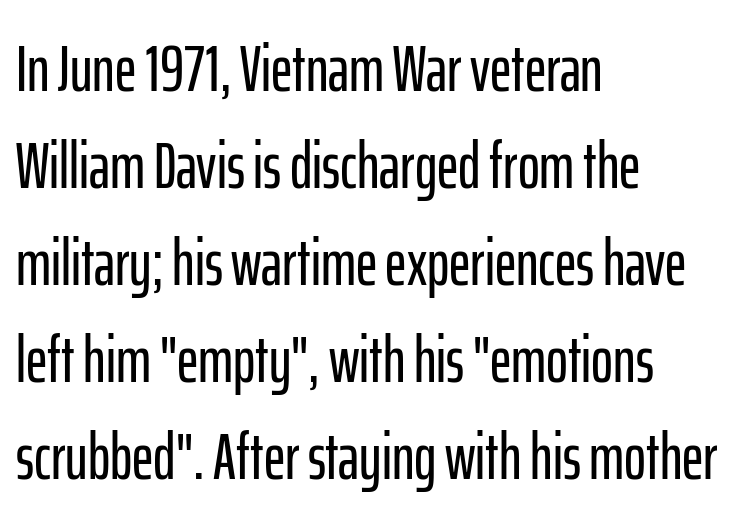
{"serif": "no", "italic": "no", "width": "condensed", "stroke_contrast": "low", "x_height": "medium", "monospaced": "no", "underline": "no", "align": "left", "line_spacing": "normal", "line_spacing_ratio": 1.47, "letter_spacing": "normal", "letter_spacing_em": 0.0, "glyph_px": 66}
